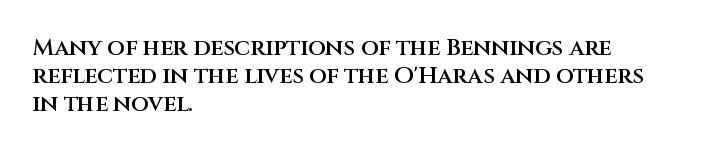
The image shows 23 px text type, upright; set left-aligned, line spacing 1.21x, normal letter spacing, not underlined.
